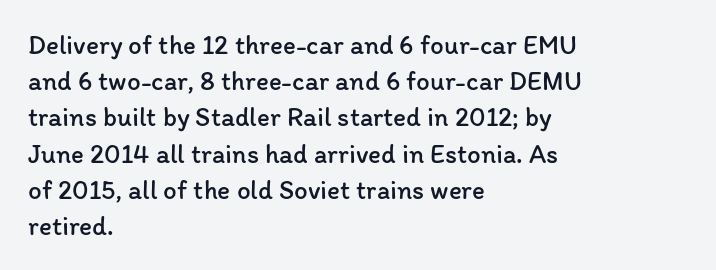
The strokes carry an ordinary text weight at most. Teacher's note: observe the even left margin — that is flush-left alignment. The lines sit at an ordinary, default distance from one another. Does extra space separate the letters? No, they use regular spacing. Posture: vertical. The specimen omits any rule beneath the text block's lines.
